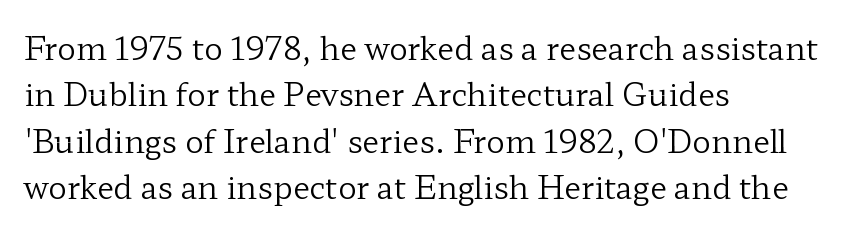
The image shows 31 px regular-weight, wide serif type, upright; set left-aligned, normal line spacing (1.5x), normal letter spacing, not underlined; low stroke contrast and a medium x-height.
